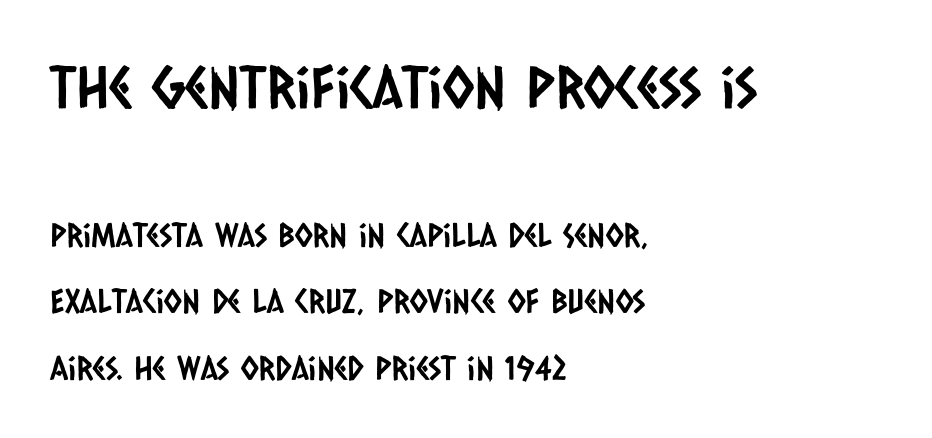
I'd call this a sans setting — the letters go barefoot. The space directly below the letters is spotless. This layout puts the oversized block above and the modest block below. A great deal of white space separates one row of letters from the next. Casual observation: everything's shoved over to the left.
